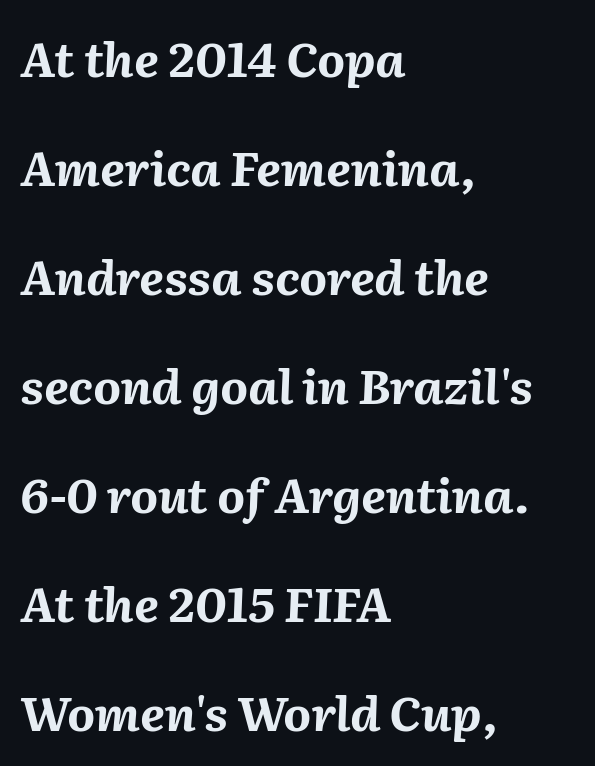
A typesetter would call this proportional, since set widths differ per character. Airy leading. Only glyphs here, with clear space below each row. Slanted lettering throughout. Each glyph is drawn with heavy, bold strokes.
